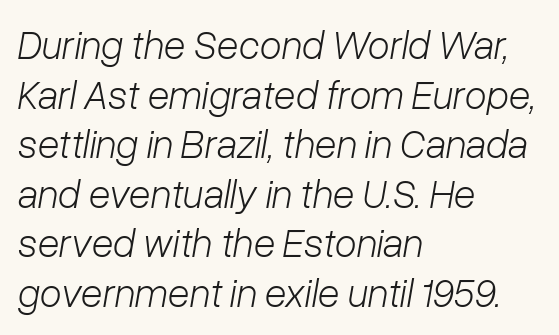
The image shows 40 px light type, italic (leaning right); set left-aligned, line spacing 1.24x, normal letter spacing, not underlined; low stroke contrast and a medium x-height.
